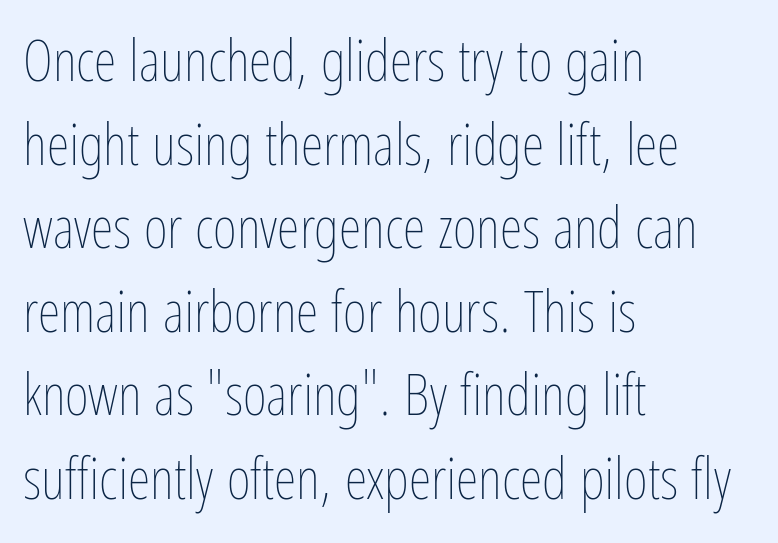
Quick note: underline off. Students, note that the glyphs here touch the page at normal intervals. This is the regular roman posture of the typeface. Short and long lines alike share a common starting point at left. The face used here is proportionally spaced, like ordinary book or web type.
